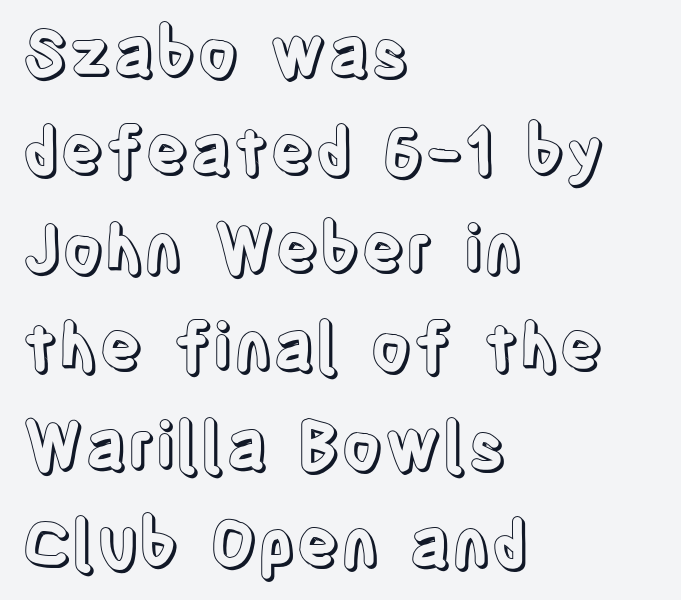
{"italic": "no", "width": "condensed", "x_height": "large", "monospaced": "no", "underline": "no", "align": "left", "line_spacing": "normal", "line_spacing_ratio": 1.51, "letter_spacing": "normal", "letter_spacing_em": 0.0, "glyph_px": 65}
